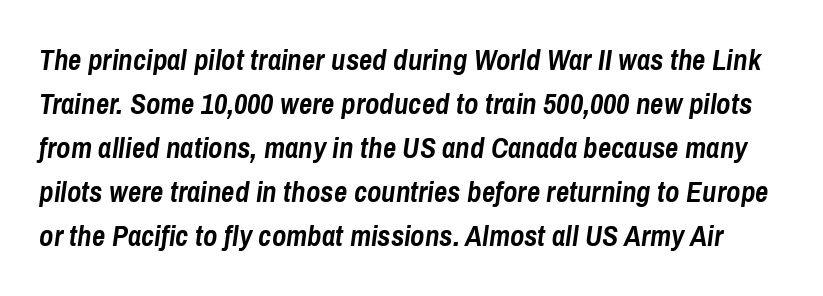
In terms of leading, this rendering sits right in the middle. The rendering keeps characters at their native spacing. The rendering uses a bold face; every stroke is thick and dark. The area under the type is left untouched.
